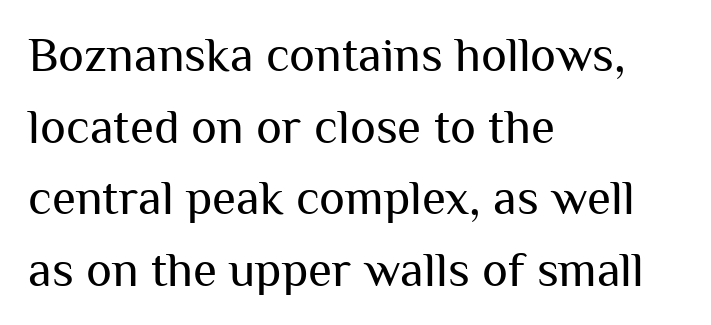
{"serif": "no", "italic": "no", "bold": "no", "weight": "regular", "width": "normal", "stroke_contrast": "medium", "x_height": "medium", "monospaced": "no", "underline": "no", "align": "left", "line_spacing": "normal", "line_spacing_ratio": 1.46, "letter_spacing": "normal", "letter_spacing_em": 0.0, "glyph_px": 49}
